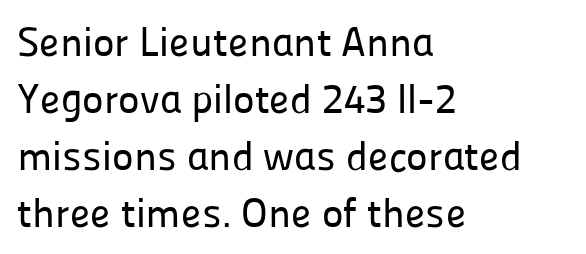
{"serif": "no", "italic": "no", "width": "normal", "stroke_contrast": "low", "x_height": "medium", "monospaced": "no", "underline": "no", "align": "left", "line_spacing": "normal", "line_spacing_ratio": 1.39, "letter_spacing": "normal", "letter_spacing_em": 0.0, "glyph_px": 41}
